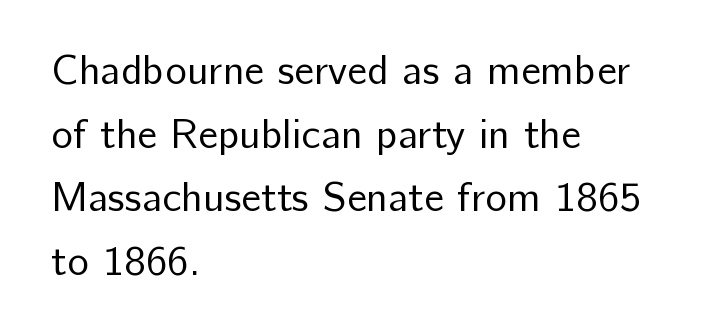
{"serif": "no", "italic": "no", "bold": "no", "weight": "regular", "width": "normal", "stroke_contrast": "low", "x_height": "medium", "monospaced": "no", "underline": "no", "align": "left", "line_spacing": "normal", "line_spacing_ratio": 1.55, "letter_spacing": "normal", "letter_spacing_em": 0.0, "glyph_px": 41}
